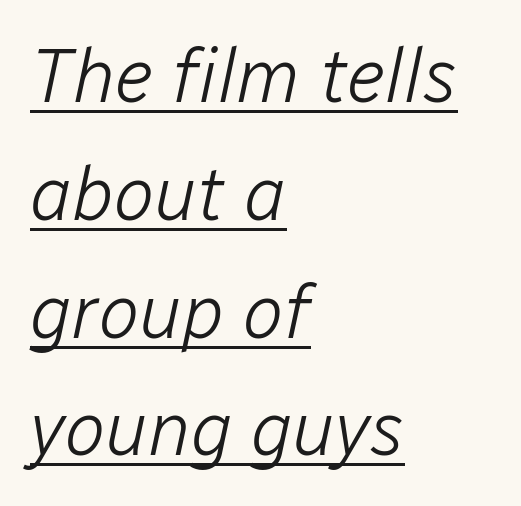
You can see a thin bar hugging the bottom of the glyphs. This sample has the flowing, uneven cadence of proportional lettering. Compared with ordinary roman type, these characters are visibly tilted. Unbolded letterforms with no extra heft.
